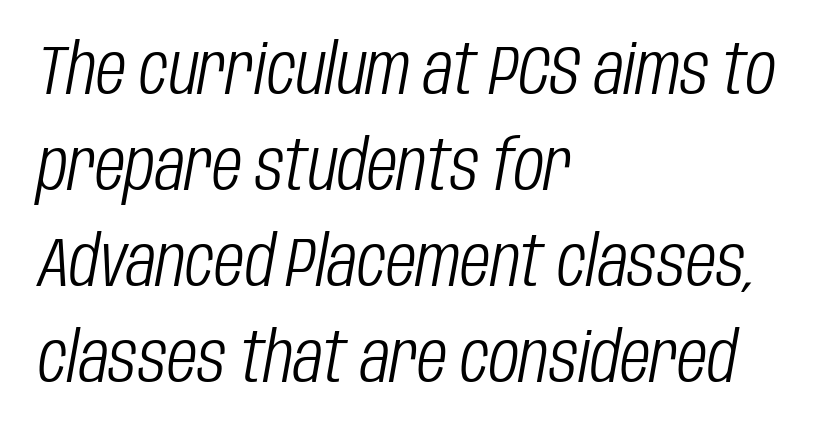
{"italic": "yes", "lean": "right", "slant_degrees": 10, "bold": "no", "weight": "light", "width": "condensed", "stroke_contrast": "low", "x_height": "large", "monospaced": "no", "underline": "no", "align": "left", "line_spacing": "normal", "line_spacing_ratio": 1.37, "letter_spacing": "normal", "letter_spacing_em": 0.0, "glyph_px": 70}
